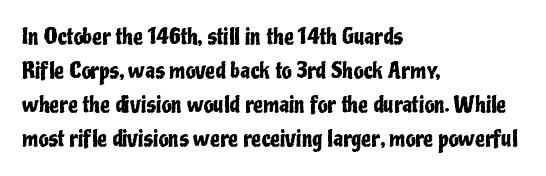
The image shows 22 px text type, upright; set left-aligned, normal line spacing (1.54x), normal letter spacing, not underlined.
